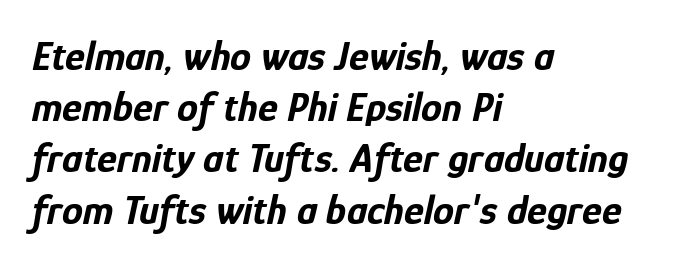
{"italic": "yes", "lean": "right", "slant_degrees": 12, "bold": "yes", "weight": "bold", "width": "condensed", "stroke_contrast": "low", "x_height": "medium", "monospaced": "no", "underline": "no", "align": "left", "line_spacing_ratio": 1.22, "letter_spacing": "normal", "letter_spacing_em": 0.0, "glyph_px": 42}
